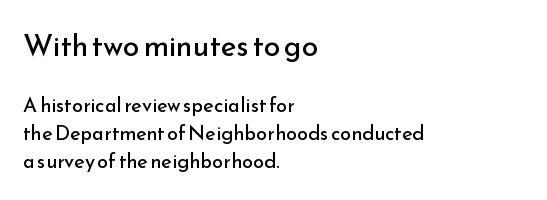
Q: Is the text bold? A: No.
Q: Is the text italic (slanted)? A: No, it is upright.
Q: Is the typeface a serif or a sans-serif typeface? A: Sans-serif.
Q: Is the text underlined? A: No.
Q: How is the paragraph aligned? A: Left-aligned.
Q: Is the spacing between letters normal or unusually wide? A: Normal.
Q: Is the spacing between lines tight, normal or loose? A: Normal.
Q: Which block of text is set in a larger size, the first (top) or the second (bottom)? A: The first (top) one.
Q: Width (condensed, normal, or wide)? A: Normal.
Q: Stroke contrast? A: Low.
Q: x-height? A: Small.
Q: Monospaced? A: No.
